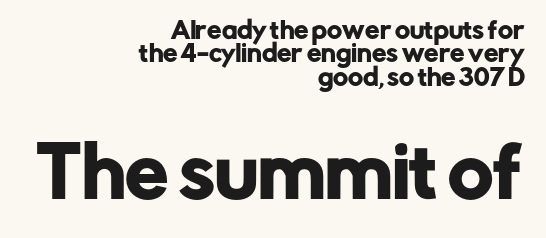
The image shows 69 px sans-serif type, upright; set right-aligned, tight line spacing (1.02x), normal letter spacing, not underlined; the second (bottom) block is 3.0x larger; low stroke contrast and a medium x-height.
